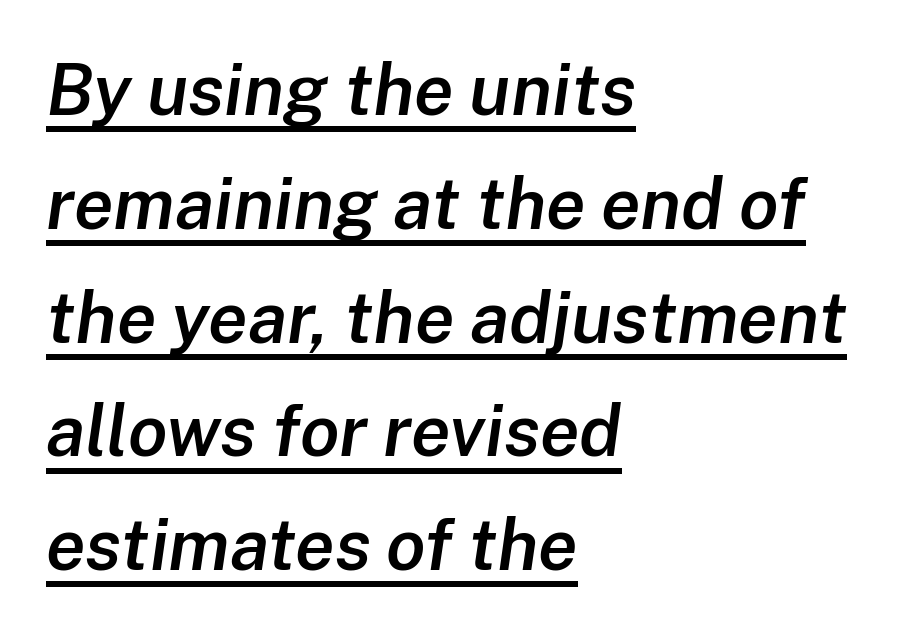
The block of text has a typical density, with ordinary space between rows. Style check: oblique. Varying glyph widths throughout — classic text-font behaviour. The passage shown is underscored from start to finish.
